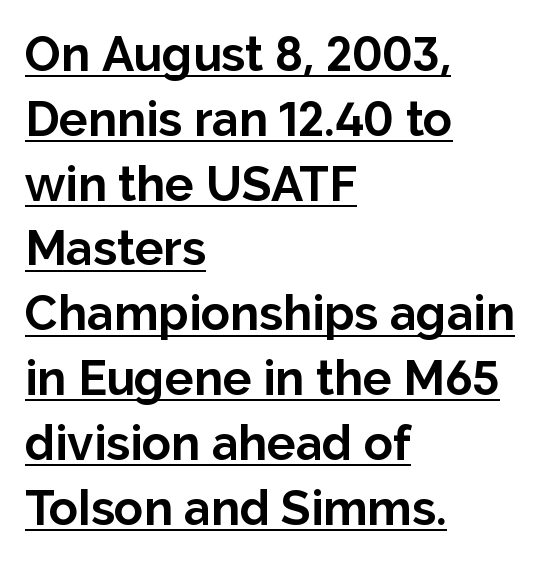
The image shows 48 px bold sans-serif type, upright; set left-aligned, normal line spacing (1.35x), normal letter spacing, underlined; low stroke contrast and a medium x-height.
